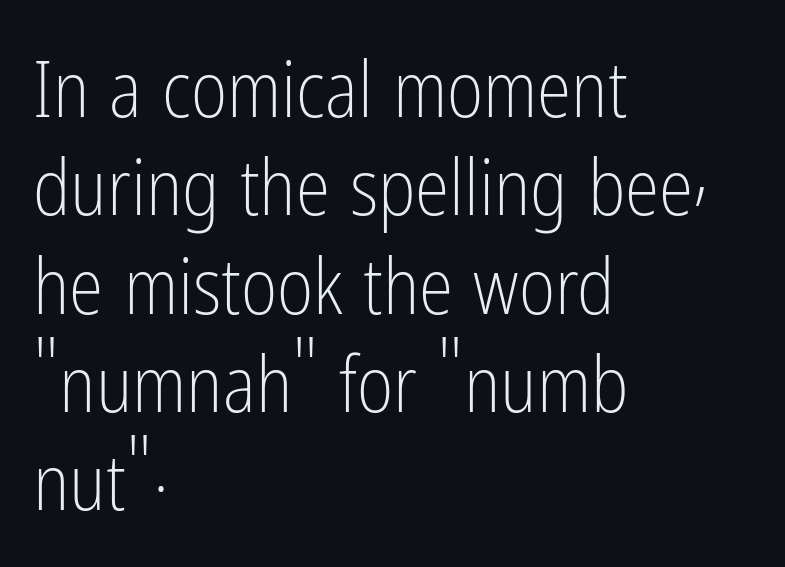
{"serif": "no", "italic": "no", "bold": "no", "weight": "light", "width": "condensed", "stroke_contrast": "low", "x_height": "medium", "monospaced": "no", "underline": "no", "align": "left", "line_spacing": "normal", "line_spacing_ratio": 1.26, "letter_spacing": "normal", "letter_spacing_em": 0.0, "glyph_px": 78}
